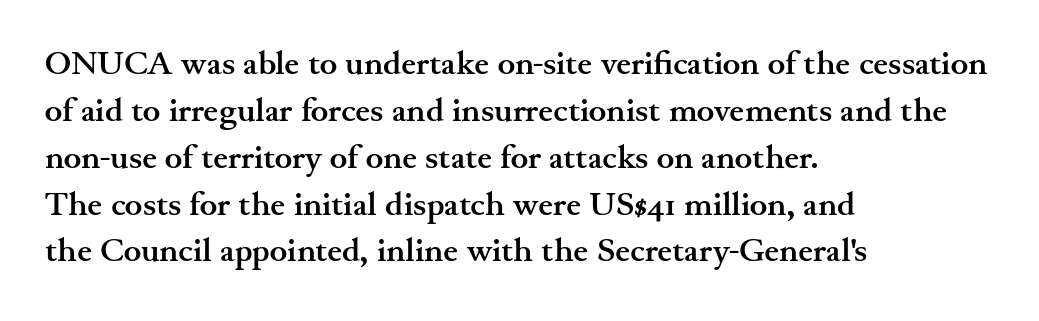
Q: Is the text bold? A: Yes.
Q: Is the text italic (slanted)? A: No, it is upright.
Q: Is the typeface a serif or a sans-serif typeface? A: Serif.
Q: Is the text underlined? A: No.
Q: How is the paragraph aligned? A: Left-aligned.
Q: Is the spacing between letters normal or unusually wide? A: Normal.
Q: Is the spacing between lines tight, normal or loose? A: Normal.
Q: Width (condensed, normal, or wide)? A: Wide.
Q: Stroke contrast? A: Medium.
Q: x-height? A: Small.
Q: Monospaced? A: No.
